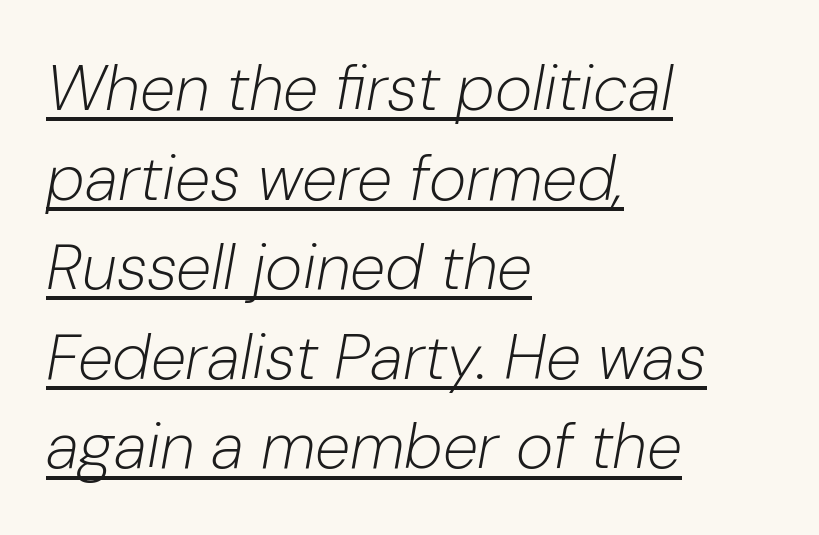
Q: Is the text bold? A: No.
Q: Is the text italic (slanted)? A: Yes, it leans right by about 10 degrees.
Q: Is the text underlined? A: Yes.
Q: How is the paragraph aligned? A: Left-aligned.
Q: Is the spacing between letters normal or unusually wide? A: Normal.
Q: Is the spacing between lines tight, normal or loose? A: Normal.
Q: Width (condensed, normal, or wide)? A: Normal.
Q: Stroke contrast? A: Low.
Q: x-height? A: Medium.
Q: Monospaced? A: No.
